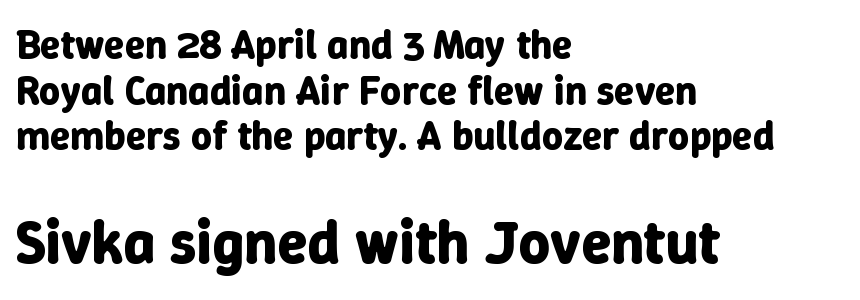
{"italic": "no", "bold": "yes", "weight": "bold", "width": "normal", "stroke_contrast": "low", "x_height": "medium", "monospaced": "no", "underline": "no", "align": "left", "line_spacing": "tight", "line_spacing_ratio": 1.11, "letter_spacing": "normal", "letter_spacing_em": 0.0, "larger_block": "second", "size_ratio": 1.49, "glyph_px": 61}
